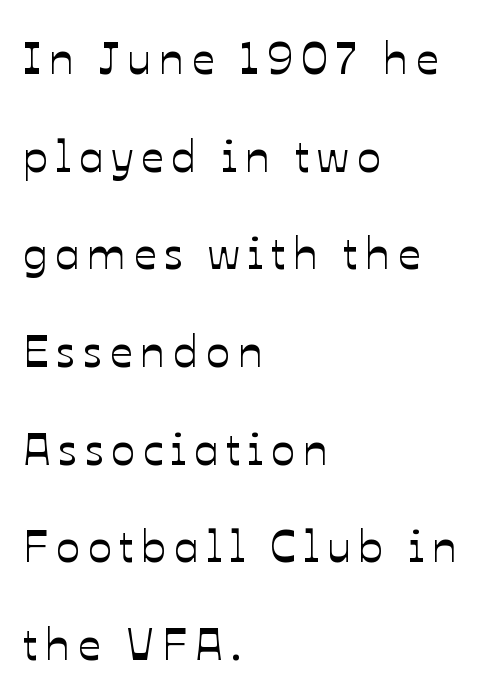
The image shows 45 px text type, upright; set left-aligned, loose line spacing (2.17x), not underlined; low stroke contrast and a medium x-height.
